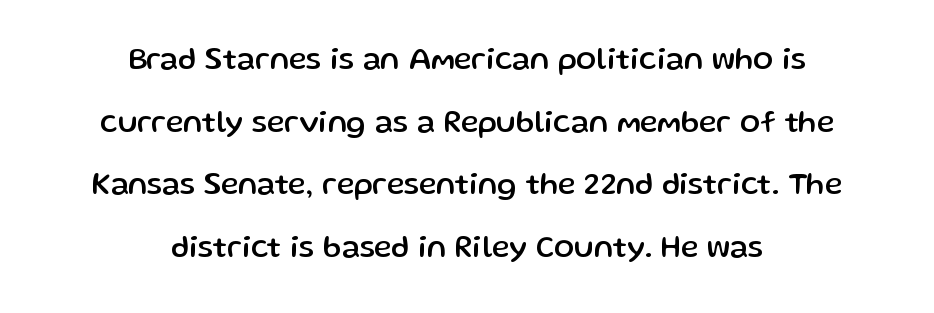
The image shows 30 px sans-serif type, upright; set centered, loose line spacing (2.09x), normal letter spacing, not underlined; low stroke contrast and a medium x-height.
